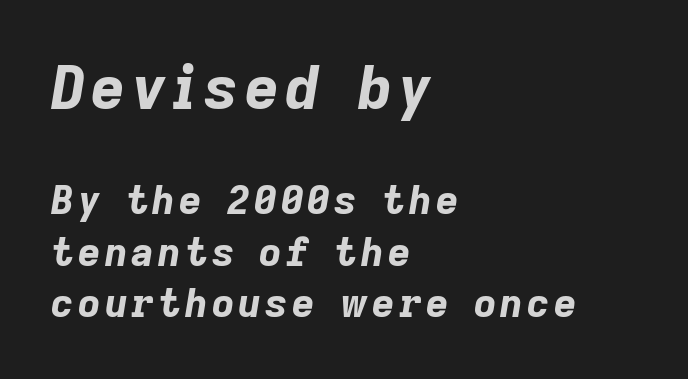
The image shows 59 px bold type, italic (leaning right); set left-aligned, normal line spacing (1.31x), not underlined; the first (top) block is 1.51x larger; low stroke contrast and a medium x-height.
